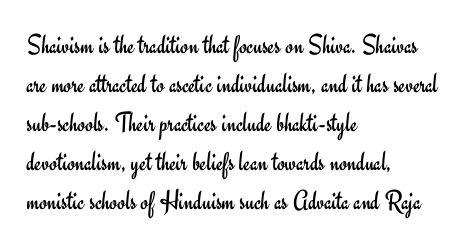
The image shows 28 px regular-weight sans-serif type; set left-aligned, normal line spacing (1.39x), normal letter spacing, not underlined; low stroke contrast and a small x-height.
